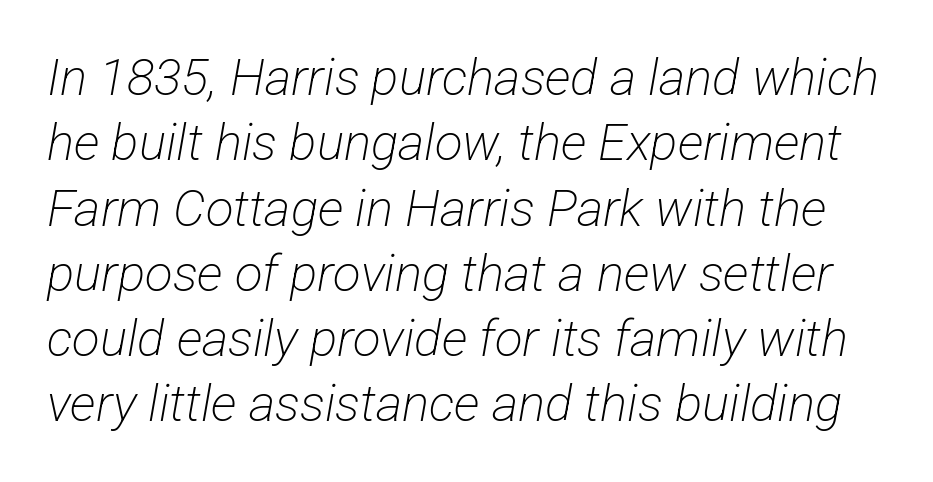
Looks like regular typesetting: each glyph gets only the width it needs. If you measured baseline to baseline, you'd find a middling distance. The designer went with a sans here, leaving each stem footless. What stands out about the letter spacing? Nothing — it is the standard amount. The passage shown is not bold in any degree. The specimen omits any rule beneath the text block's lines.
